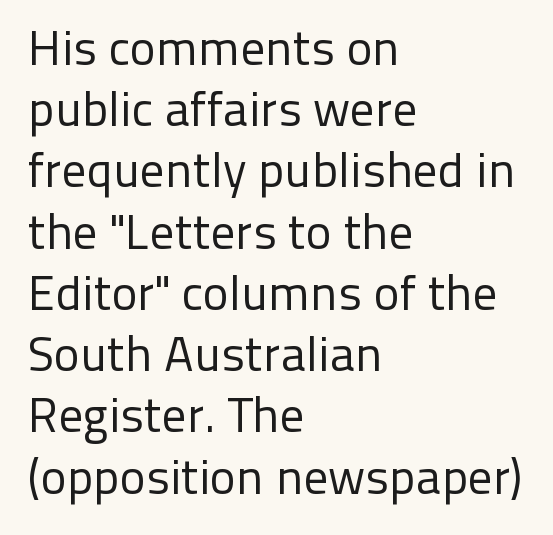
The image shows 49 px regular-weight sans-serif type, upright; set left-aligned, normal line spacing (1.25x), normal letter spacing, not underlined; low stroke contrast and a medium x-height.
